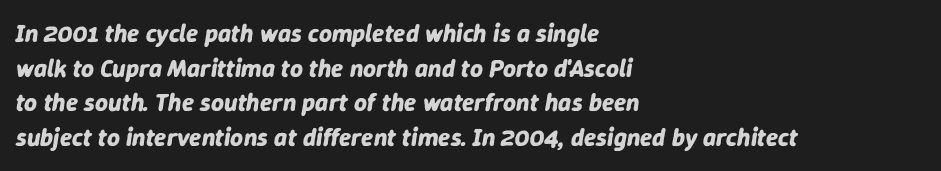
{"italic": "yes", "lean": "right", "slant_degrees": 9, "bold": "yes", "underline": "no", "align": "left", "line_spacing": "normal", "line_spacing_ratio": 1.39, "letter_spacing": "normal", "letter_spacing_em": 0.0, "glyph_px": 25}
